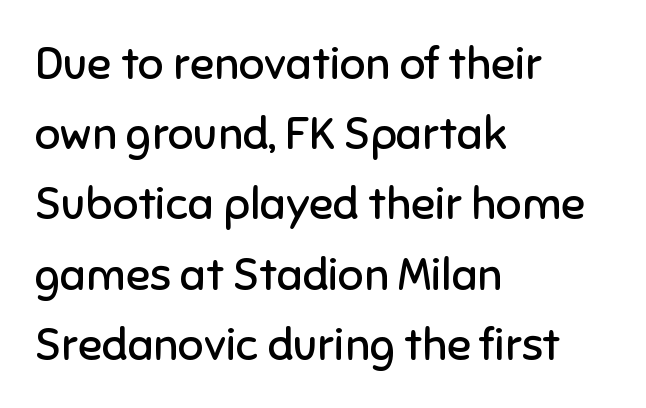
The image shows 45 px regular-weight sans-serif type, upright; set left-aligned, normal line spacing (1.56x), normal letter spacing, not underlined; low stroke contrast and a medium x-height.
